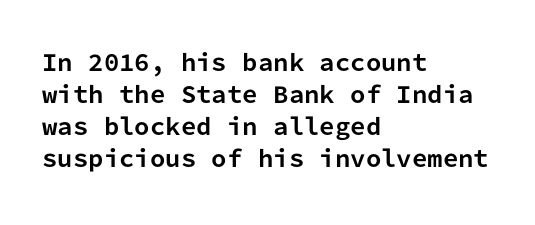
{"italic": "no", "bold": "yes", "underline": "no", "align": "left", "line_spacing": "normal", "line_spacing_ratio": 1.46, "letter_spacing": "normal", "letter_spacing_em": 0.0, "glyph_px": 22}
